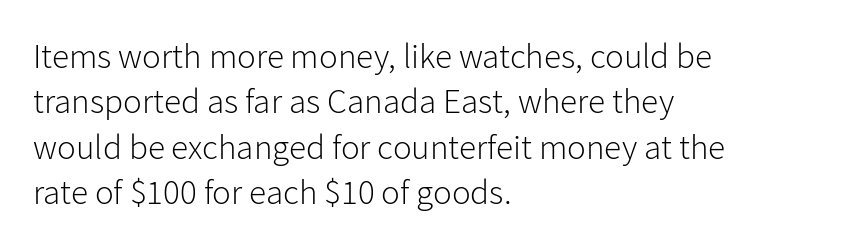
{"serif": "no", "italic": "no", "bold": "no", "weight": "light", "width": "normal", "stroke_contrast": "low", "x_height": "medium", "monospaced": "no", "underline": "no", "align": "left", "line_spacing": "normal", "line_spacing_ratio": 1.3, "letter_spacing": "normal", "letter_spacing_em": 0.0, "glyph_px": 35}
